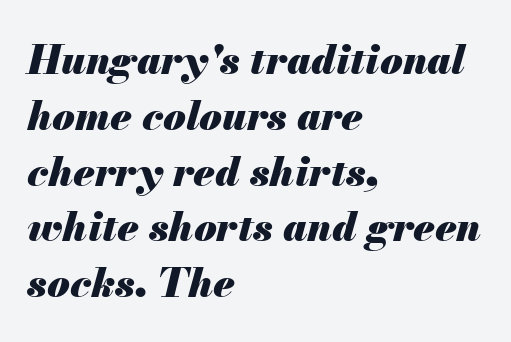
Slanted lettering throughout. Every letter is thick-stroked: bold, no question. Descenders hang freely into open space. Each line starts at the same left margin while the right side varies.
